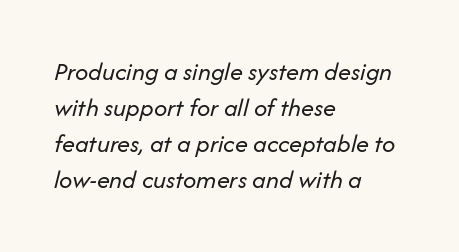
The image shows 26 px text type, italic (leaning right); set left-aligned, normal line spacing (1.39x), normal letter spacing, not underlined.
